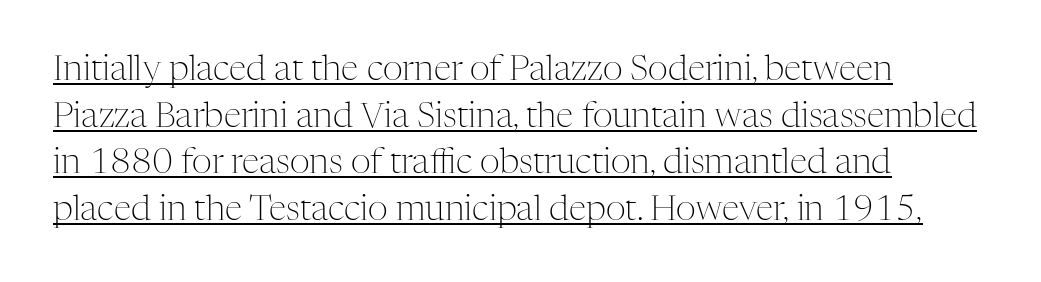
Q: Is the text bold? A: No.
Q: Is the text italic (slanted)? A: No, it is upright.
Q: Is the typeface a serif or a sans-serif typeface? A: Serif.
Q: Is the text underlined? A: Yes.
Q: How is the paragraph aligned? A: Left-aligned.
Q: Is the spacing between letters normal or unusually wide? A: Normal.
Q: Is the spacing between lines tight, normal or loose? A: Normal.
Q: Width (condensed, normal, or wide)? A: Normal.
Q: Stroke contrast? A: Medium.
Q: x-height? A: Medium.
Q: Monospaced? A: No.
